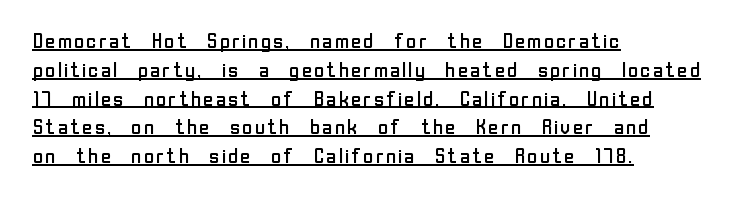
{"italic": "no", "bold": "no", "underline": "yes", "align": "left", "line_spacing": "normal", "line_spacing_ratio": 1.37, "letter_spacing": "normal", "letter_spacing_em": 0.0, "glyph_px": 21}
